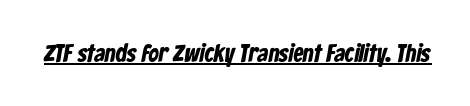
Q: Is the text bold? A: Yes.
Q: Is the text underlined? A: Yes.
Q: Is the spacing between letters normal or unusually wide? A: Normal.
